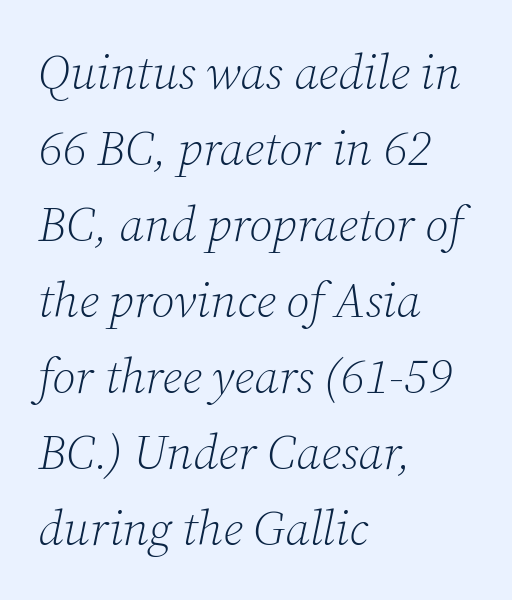
Q: Is the text bold? A: No.
Q: Is the text italic (slanted)? A: Yes, it leans right by about 12 degrees.
Q: Is the typeface a serif or a sans-serif typeface? A: Serif.
Q: Is the text underlined? A: No.
Q: How is the paragraph aligned? A: Left-aligned.
Q: Is the spacing between letters normal or unusually wide? A: Normal.
Q: Is the spacing between lines tight, normal or loose? A: Normal.
Q: Width (condensed, normal, or wide)? A: Normal.
Q: Stroke contrast? A: Low.
Q: x-height? A: Medium.
Q: Monospaced? A: No.
